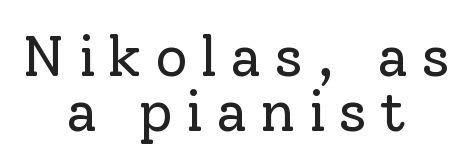
Q: Is the text bold? A: No.
Q: Is the text italic (slanted)? A: No, it is upright.
Q: Is the typeface a serif or a sans-serif typeface? A: Serif.
Q: Is the text underlined? A: No.
Q: How is the paragraph aligned? A: Centered.
Q: Is the spacing between letters normal or unusually wide? A: Unusually wide.
Q: Is the spacing between lines tight, normal or loose? A: Tight.
Q: Width (condensed, normal, or wide)? A: Normal.
Q: Stroke contrast? A: Low.
Q: x-height? A: Medium.
Q: Monospaced? A: No.
